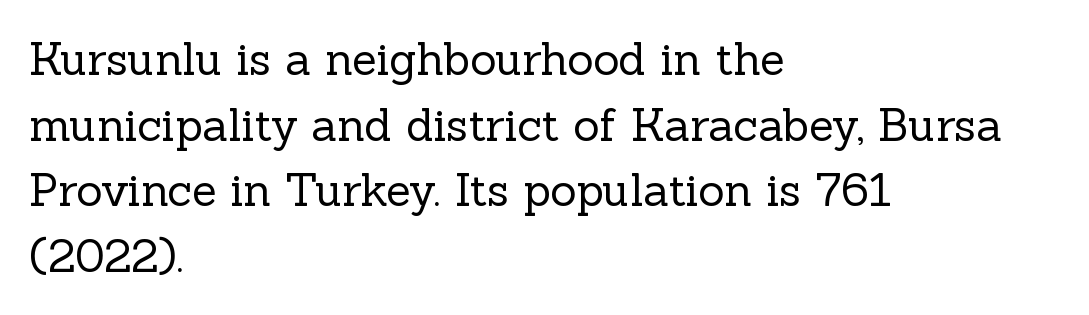
The image shows 45 px regular-weight serif type, upright; set left-aligned, normal line spacing (1.46x), normal letter spacing, not underlined; a medium x-height.
